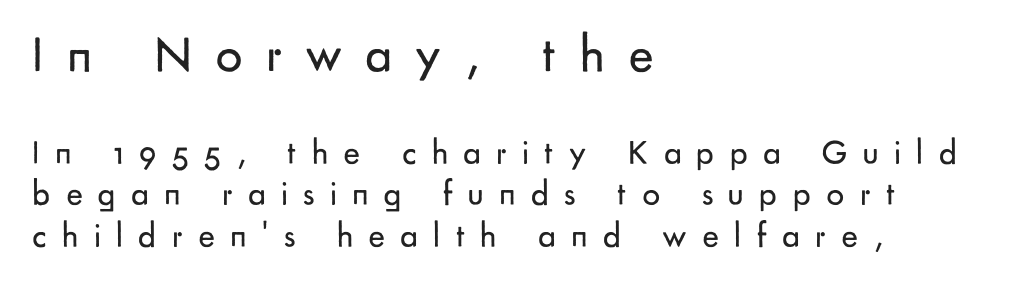
The image shows 53 px regular-weight sans-serif type, upright; set left-aligned, line spacing 1.18x, unusually wide letter spacing (+0.44 em), not underlined; the first (top) block is 1.51x larger; low stroke contrast and a small x-height.
